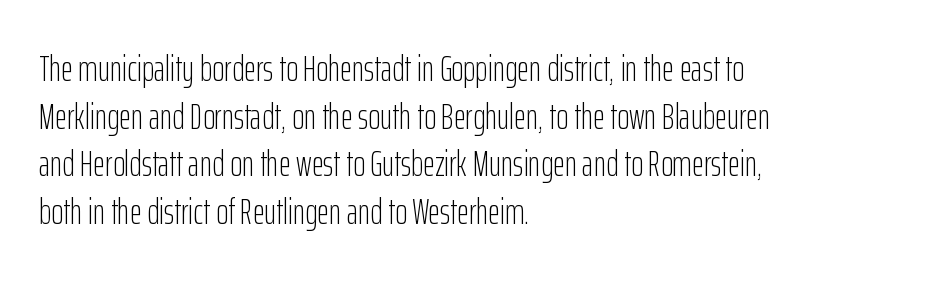
{"serif": "no", "italic": "no", "bold": "no", "weight": "light", "width": "condensed", "stroke_contrast": "low", "x_height": "medium", "monospaced": "no", "underline": "no", "align": "left", "line_spacing": "normal", "line_spacing_ratio": 1.29, "letter_spacing": "normal", "letter_spacing_em": 0.0, "glyph_px": 37}
